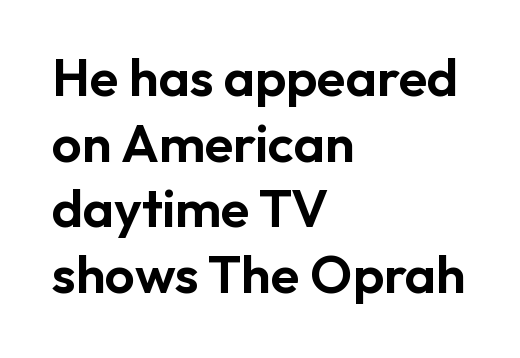
{"serif": "no", "italic": "no", "width": "normal", "stroke_contrast": "low", "x_height": "medium", "monospaced": "no", "underline": "no", "align": "left", "line_spacing_ratio": 1.24, "letter_spacing": "normal", "letter_spacing_em": 0.0, "glyph_px": 53}
